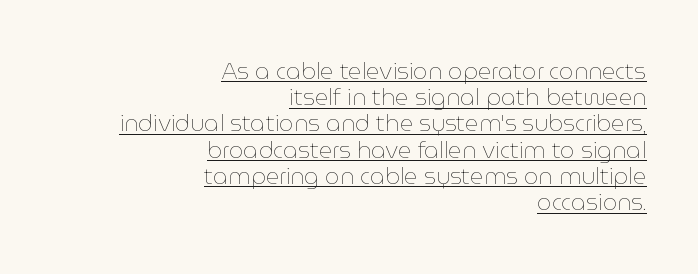
The image shows 23 px text type, upright; set right-aligned, tight line spacing (1.14x), normal letter spacing, underlined.
